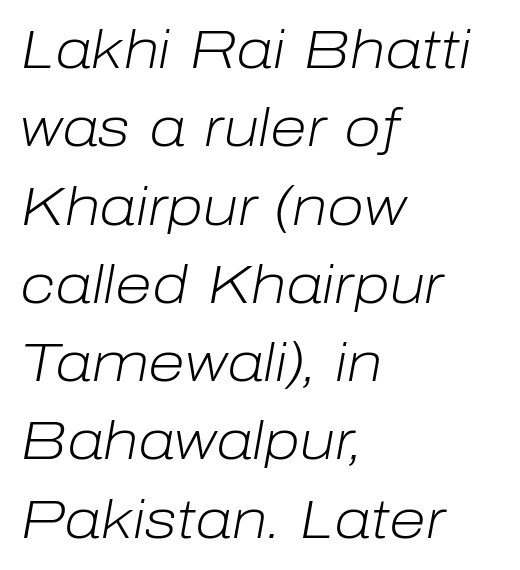
{"italic": "yes", "lean": "right", "slant_degrees": 10, "bold": "no", "weight": "light", "width": "normal", "stroke_contrast": "low", "x_height": "medium", "monospaced": "no", "underline": "no", "align": "left", "line_spacing": "normal", "line_spacing_ratio": 1.45, "letter_spacing": "normal", "letter_spacing_em": 0.0, "glyph_px": 54}
